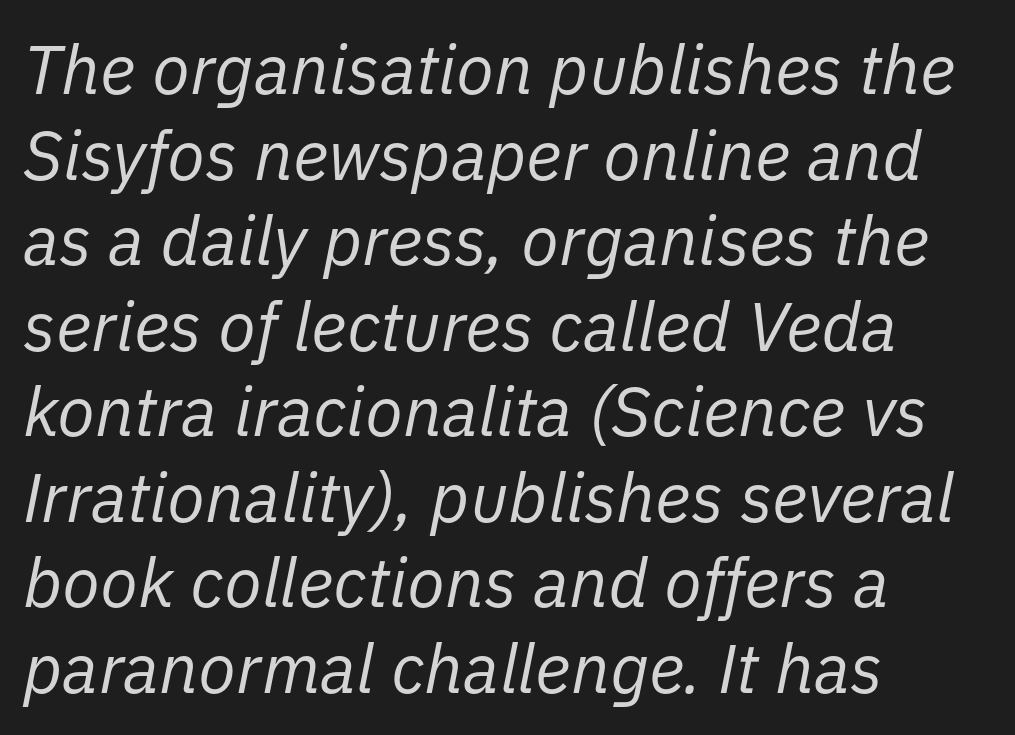
The image shows 69 px regular-weight type, italic (leaning right); set left-aligned, line spacing 1.24x, normal letter spacing, not underlined; low stroke contrast and a medium x-height.
